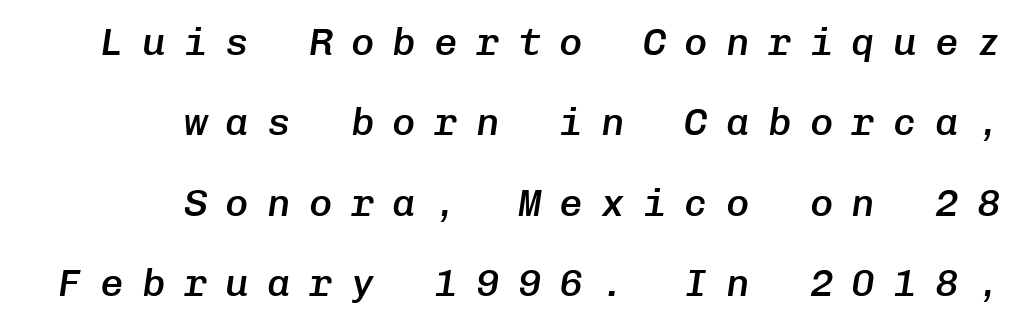
Q: Is the text bold? A: Semi-bold.
Q: Is the text italic (slanted)? A: Yes, it leans right by about 8 degrees.
Q: Is the text underlined? A: No.
Q: How is the paragraph aligned? A: Right-aligned.
Q: Is the spacing between letters normal or unusually wide? A: Unusually wide.
Q: Is the spacing between lines tight, normal or loose? A: Loose.
Q: Width (condensed, normal, or wide)? A: Normal.
Q: Stroke contrast? A: Low.
Q: x-height? A: Medium.
Q: Monospaced? A: Yes.
